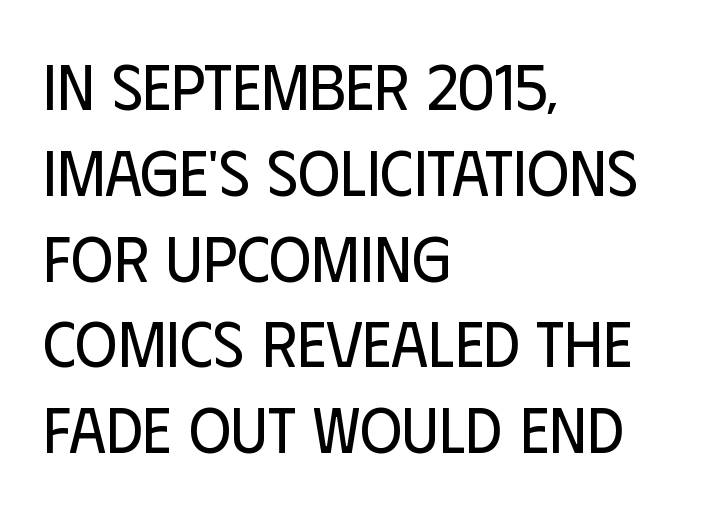
Q: Is the text bold? A: No.
Q: Is the text italic (slanted)? A: No, it is upright.
Q: Is the typeface a serif or a sans-serif typeface? A: Sans-serif.
Q: Is the text underlined? A: No.
Q: How is the paragraph aligned? A: Left-aligned.
Q: Is the spacing between letters normal or unusually wide? A: Normal.
Q: Is the spacing between lines tight, normal or loose? A: Normal.
Q: Width (condensed, normal, or wide)? A: Condensed.
Q: Stroke contrast? A: Low.
Q: x-height? A: Large.
Q: Monospaced? A: No.
